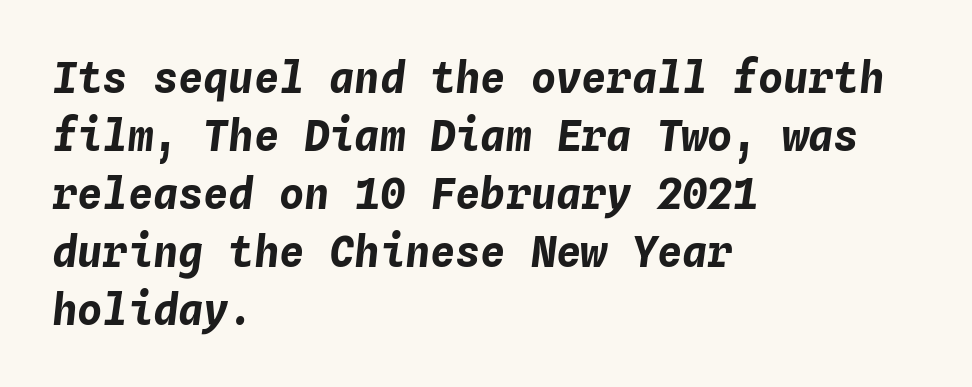
{"italic": "yes", "lean": "right", "slant_degrees": 4, "bold": "yes", "weight": "bold", "width": "normal", "stroke_contrast": "low", "x_height": "medium", "monospaced": "yes", "underline": "no", "align": "left", "line_spacing": "normal", "line_spacing_ratio": 1.38, "letter_spacing": "normal", "letter_spacing_em": 0.0, "glyph_px": 42}
